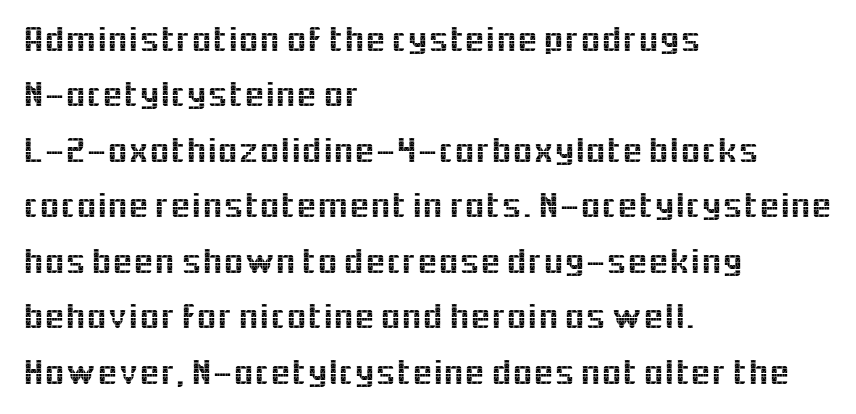
The image shows 37 px sans-serif type, upright; set left-aligned, normal line spacing (1.5x), normal letter spacing, not underlined; a medium x-height.
